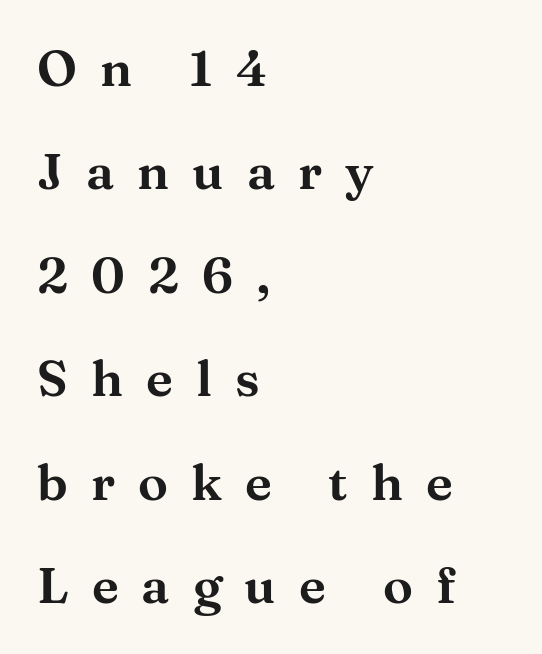
{"serif": "yes", "italic": "no", "width": "wide", "stroke_contrast": "medium", "x_height": "medium", "monospaced": "no", "underline": "no", "align": "left", "line_spacing": "loose", "line_spacing_ratio": 2.07, "letter_spacing": "wide", "letter_spacing_em": 0.46, "glyph_px": 50}
